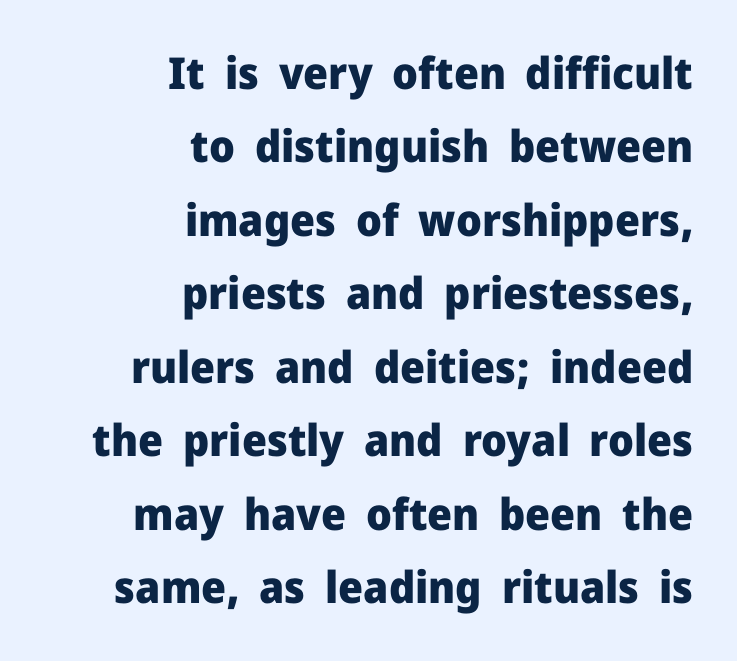
Q: Is the text bold? A: Yes.
Q: Is the text italic (slanted)? A: No, it is upright.
Q: Is the typeface a serif or a sans-serif typeface? A: Sans-serif.
Q: Is the text underlined? A: No.
Q: How is the paragraph aligned? A: Right-aligned.
Q: Is the spacing between letters normal or unusually wide? A: Normal.
Q: Is the spacing between lines tight, normal or loose? A: Normal.
Q: Width (condensed, normal, or wide)? A: Normal.
Q: Stroke contrast? A: Low.
Q: x-height? A: Medium.
Q: Monospaced? A: No.
